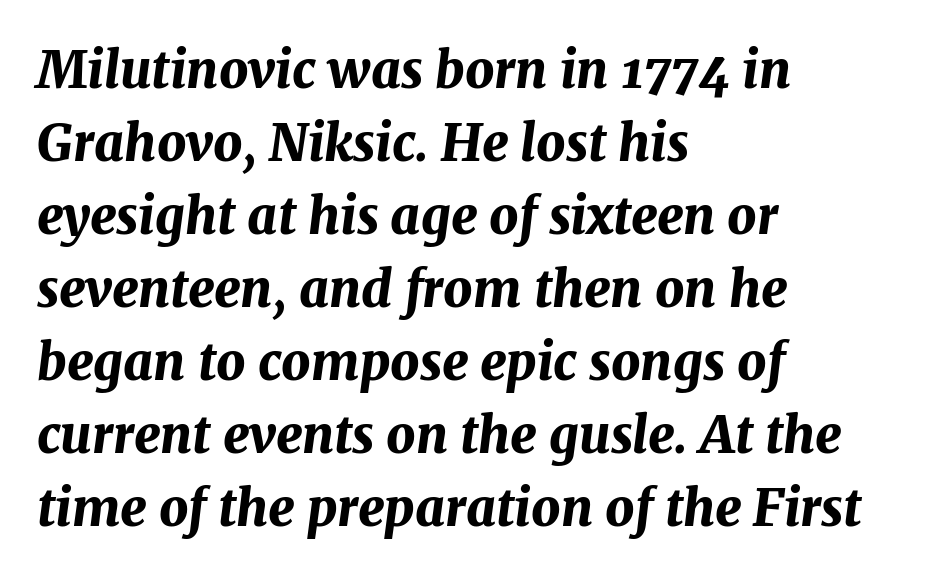
{"italic": "yes", "lean": "right", "slant_degrees": 7, "bold": "yes", "weight": "bold", "width": "normal", "stroke_contrast": "medium", "x_height": "medium", "monospaced": "no", "underline": "no", "align": "left", "line_spacing": "normal", "line_spacing_ratio": 1.43, "letter_spacing": "normal", "letter_spacing_em": 0.0, "glyph_px": 51}
